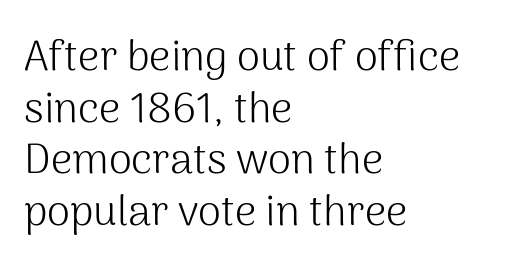
Does the copy run flush right? No — it runs flush left. There is no visible air inserted between adjacent glyphs. The strokes are not fattened; the text isn't bold. Nope, not italic — everything's standing straight. Rule under the text: the space is simply empty. Is this a fixed-width face? No — the glyphs have proportional, varying widths.
